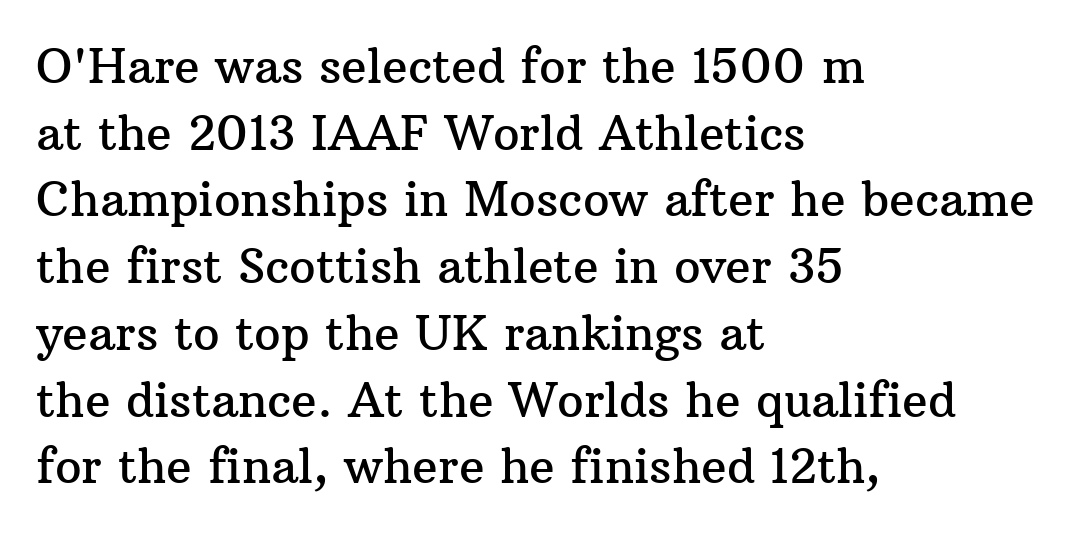
Line spacing here is normal. This is roman type, the default non-slanted kind. Only glyphs here, with clear space below each row. Each line starts at the same left margin while the right side varies. Honestly, the letter spacing is just normal — you wouldn't notice it.
